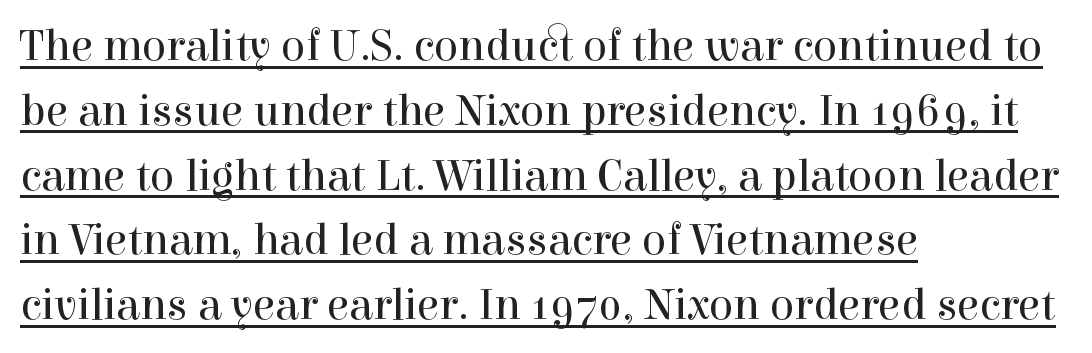
Italic? Not at all — the glyphs are vertical. Does the copy run flush right? No — it runs flush left. The rendering shows small feet on the letterforms — a serif design. Weight: in the light-to-regular range. The letters sit at their default tracking, neither squeezed nor spread. Evenly set lines give the paragraph a standard silhouette.
